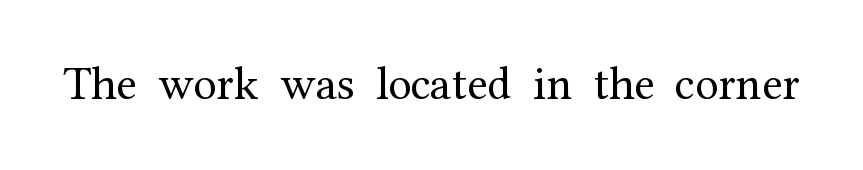
Spacing verdict: proportional, widths tailored to each character. The specimen omits any rule beneath the text block's lines. The font is comparable to plain body text, perhaps lighter. Tracking value appears to be zero — textbook default spacing. Each letter's strokes conclude with small projecting serifs. No italicization has been applied; the sample stays upright.
